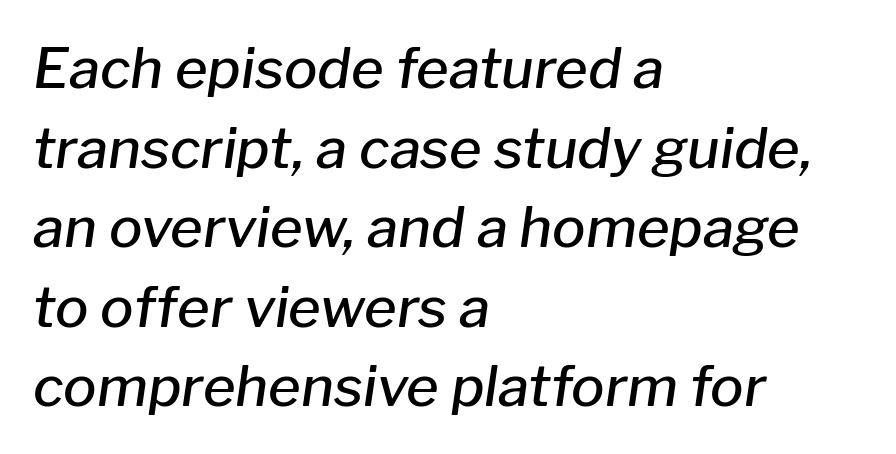
The face used here is proportionally spaced, like ordinary book or web type. The ragged edge is on the right, which tells us the setting is flush left. The glyphs have the mass of a demibold cut, below bold. Check the space under the baseline: it is left empty. The specimen reads as italic at a glance.
